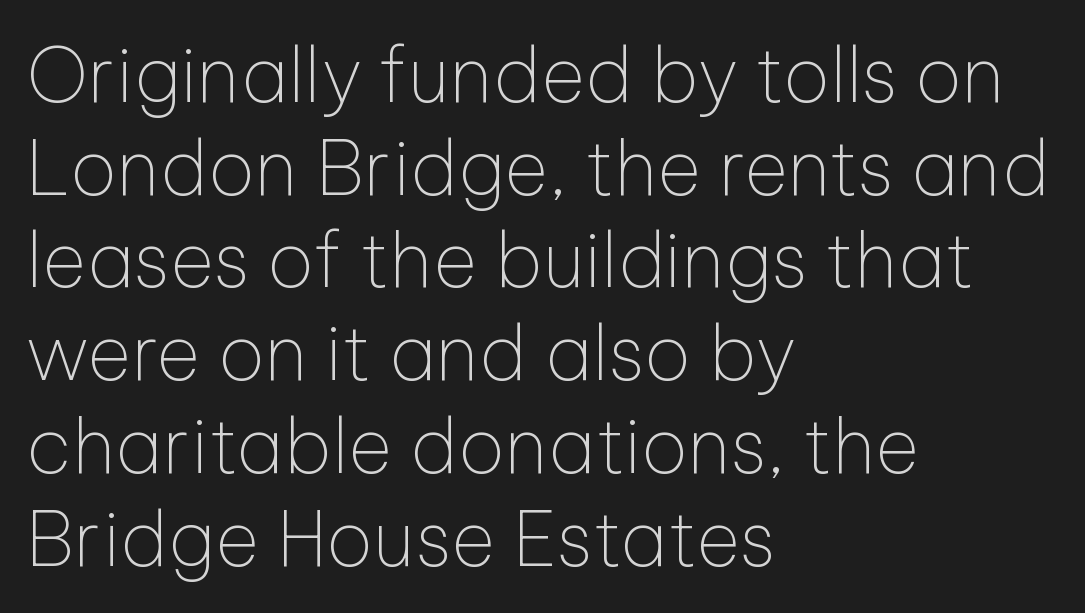
This is sans-serif lettering, the kind often seen on screens and signage. Stems and bowls with no extra thickness — not bold. Tall strokes in this sample are plumb rather than angled. Between one letter and the next there's only the usual sliver of space. Varying glyph widths throughout — classic text-font behaviour. Reading down the block, your eye returns to a fixed left position each line.
